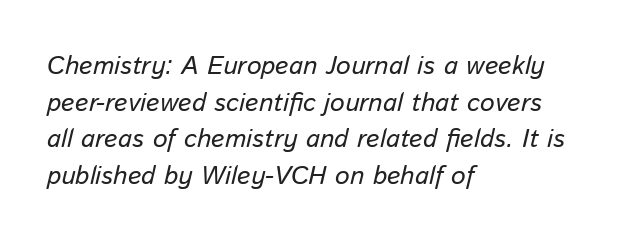
The image shows 26 px text type, italic (leaning right); set left-aligned, normal line spacing (1.41x), normal letter spacing, not underlined.
